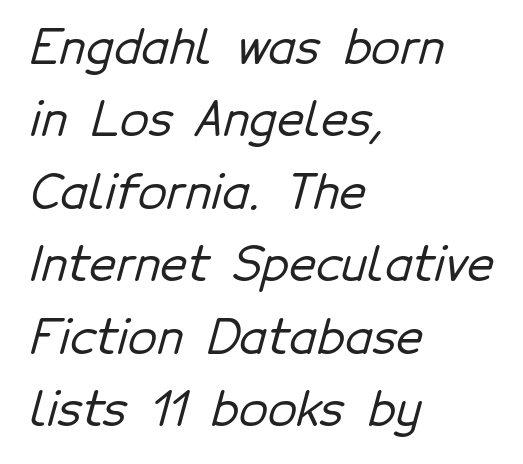
{"serif": "no", "width": "normal", "stroke_contrast": "low", "x_height": "medium", "monospaced": "no", "underline": "no", "align": "left", "line_spacing": "normal", "line_spacing_ratio": 1.54, "letter_spacing": "normal", "letter_spacing_em": 0.0, "glyph_px": 47}
